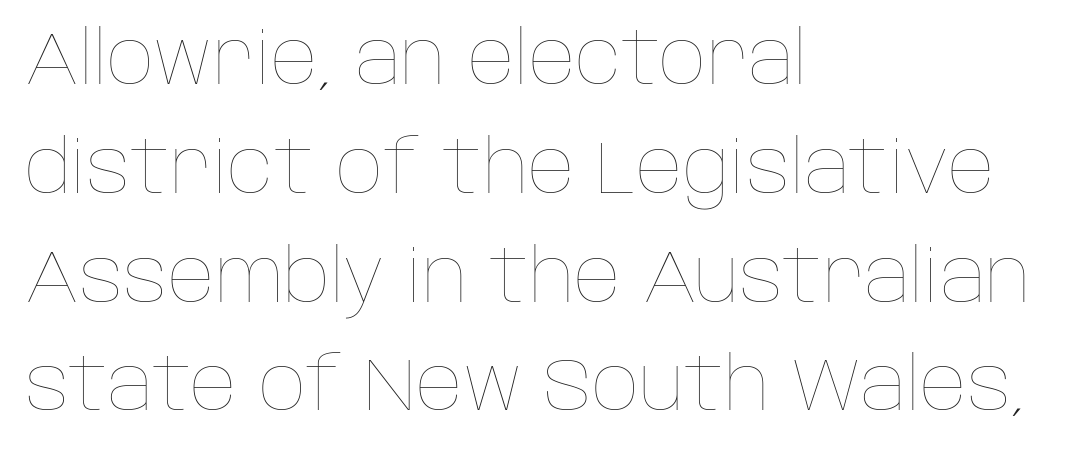
The image shows 73 px thin type, upright; set left-aligned, normal line spacing (1.49x), normal letter spacing, not underlined; low stroke contrast and a large x-height.
